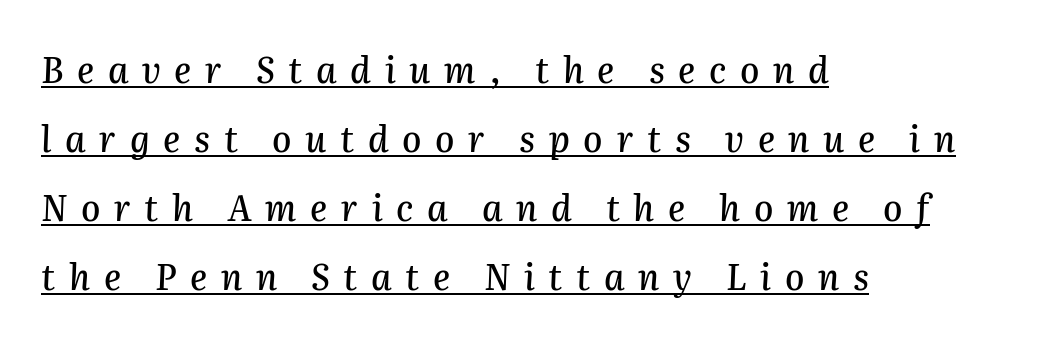
{"italic": "yes", "lean": "right", "slant_degrees": 2, "width": "normal", "stroke_contrast": "medium", "x_height": "medium", "monospaced": "no", "underline": "yes", "align": "left", "line_spacing": "loose", "line_spacing_ratio": 1.97, "letter_spacing": "wide", "letter_spacing_em": 0.39, "glyph_px": 35}
